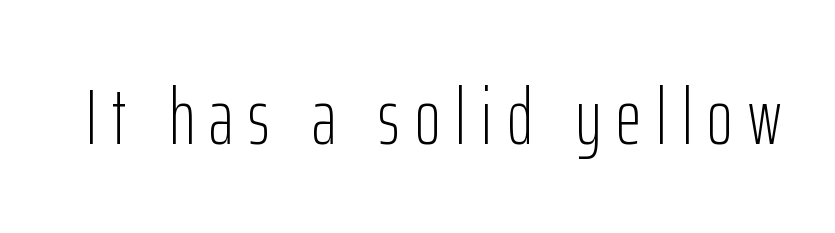
The image shows 79 px light, condensed sans-serif type, upright; set not underlined; low stroke contrast and a medium x-height.
